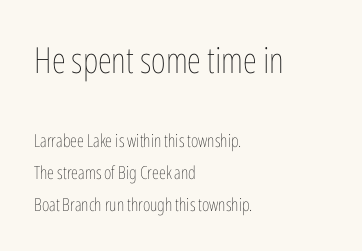
The first block has been scaled up relative to the second. These lines were composed using upright roman letters. This rendering features lettering with no underline. The letters sit at their default tracking, neither squeezed nor spread. Reading down the block, your eye returns to a fixed left position each line.
